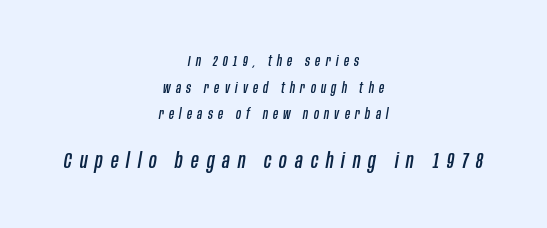
Look at the tracking — it's clearly loosened, letters drifting apart. Tall strokes in this sample are angled rather than plumb. The setting favours the middle, as headings and verse often do. These two chunks differ in scale, with the bottom chunk taking the larger measure. Students, observe: this is what heavily led, spacious text looks like. Type without underlining.
